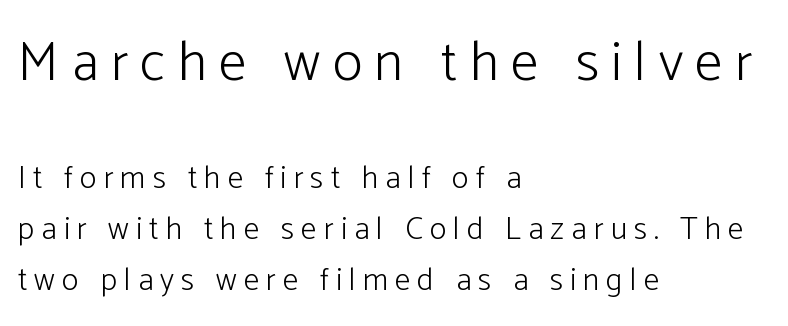
The image shows 56 px light sans-serif type, upright; set left-aligned, normal line spacing (1.59x), unusually wide letter spacing (+0.22 em), not underlined; the first (top) block is 1.75x larger; low stroke contrast and a medium x-height.
